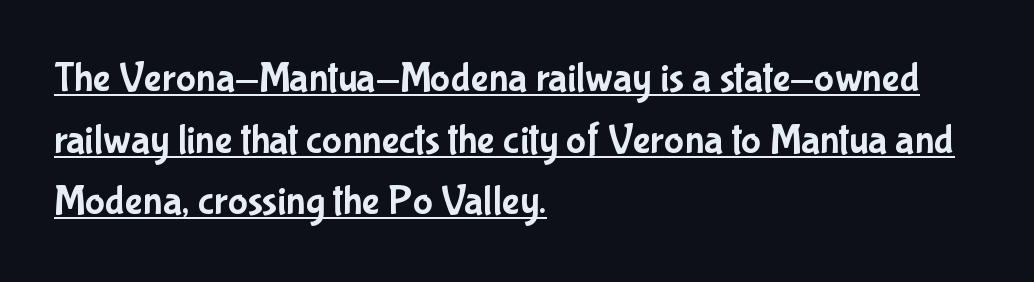
The passage shown stacks its lines at a standard gap. Leftover space on each line is placed entirely after the last word. What stands out about the letter spacing? Nothing — it is the standard amount. The sample's only ornament is a line tracing under the words.
